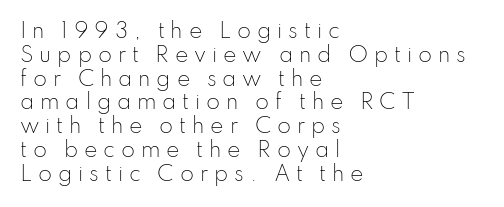
{"italic": "no", "bold": "no", "underline": "no", "align": "left", "line_spacing_ratio": 1.19, "letter_spacing": "wide", "letter_spacing_em": 0.29, "glyph_px": 20}
